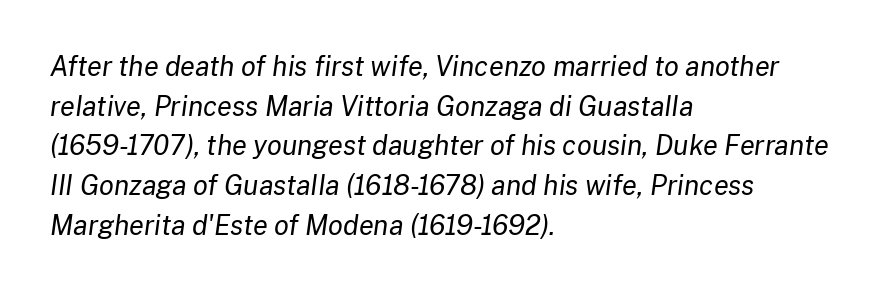
{"italic": "yes", "lean": "right", "slant_degrees": 8, "bold": "no", "underline": "no", "align": "left", "line_spacing": "normal", "line_spacing_ratio": 1.47, "letter_spacing": "normal", "letter_spacing_em": 0.0, "glyph_px": 27}
